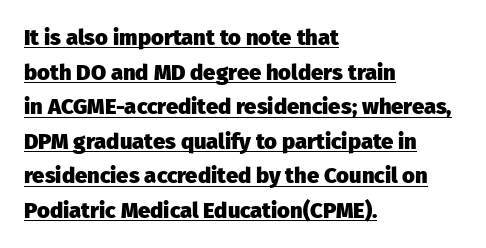
The image shows 22 px bold type, upright; set left-aligned, normal line spacing (1.57x), normal letter spacing, underlined.
